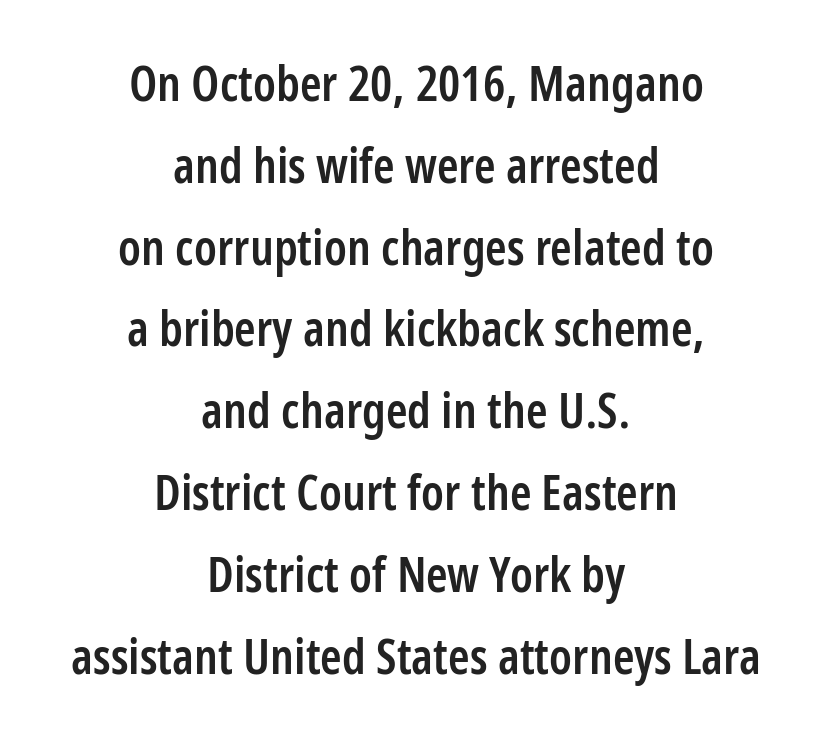
Q: Is the text bold? A: Semi-bold.
Q: Is the text italic (slanted)? A: No, it is upright.
Q: Is the typeface a serif or a sans-serif typeface? A: Sans-serif.
Q: Is the text underlined? A: No.
Q: How is the paragraph aligned? A: Centered.
Q: Is the spacing between letters normal or unusually wide? A: Normal.
Q: Is the spacing between lines tight, normal or loose? A: Normal.
Q: Width (condensed, normal, or wide)? A: Condensed.
Q: Stroke contrast? A: Low.
Q: x-height? A: Medium.
Q: Monospaced? A: No.
